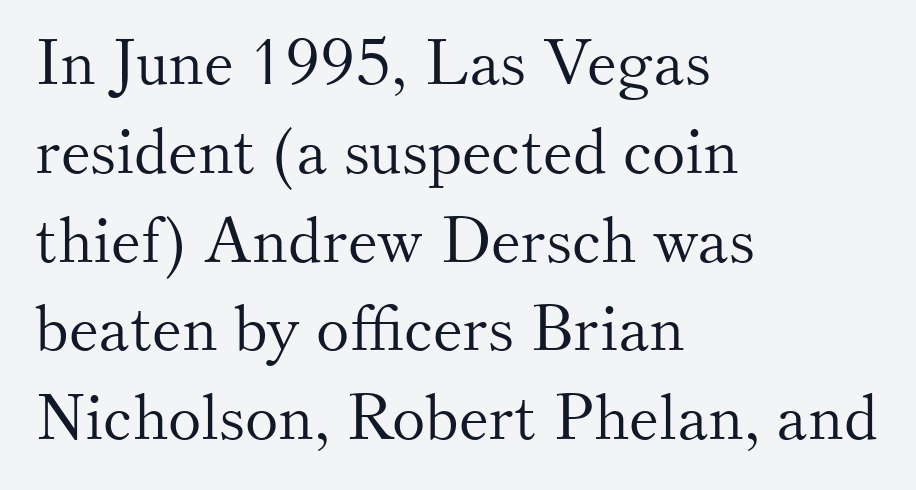
{"serif": "yes", "italic": "no", "bold": "no", "weight": "light", "width": "normal", "stroke_contrast": "medium", "x_height": "small", "monospaced": "no", "underline": "no", "align": "left", "line_spacing": "normal", "line_spacing_ratio": 1.41, "letter_spacing": "normal", "letter_spacing_em": 0.0, "glyph_px": 63}
